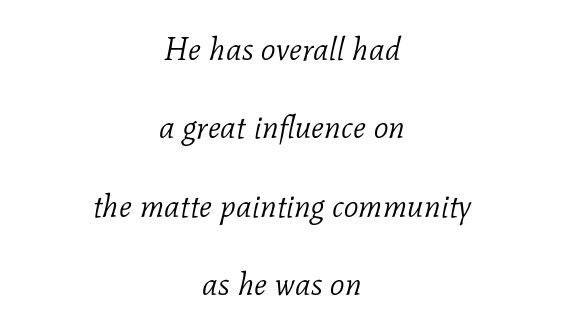
{"serif": "yes", "italic": "yes", "lean": "right", "slant_degrees": 11, "bold": "no", "weight": "light", "width": "normal", "stroke_contrast": "low", "x_height": "medium", "monospaced": "no", "underline": "no", "align": "center", "line_spacing": "loose", "line_spacing_ratio": 2.45, "letter_spacing": "normal", "letter_spacing_em": 0.0, "glyph_px": 32}
